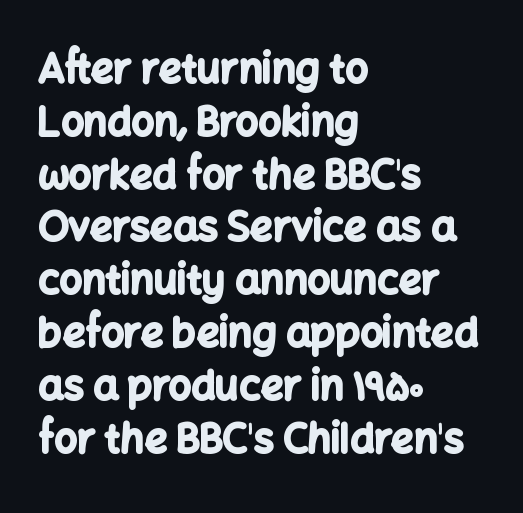
The image shows 40 px bold sans-serif type, upright; set left-aligned, normal line spacing (1.32x), normal letter spacing, not underlined; low stroke contrast and a medium x-height.
